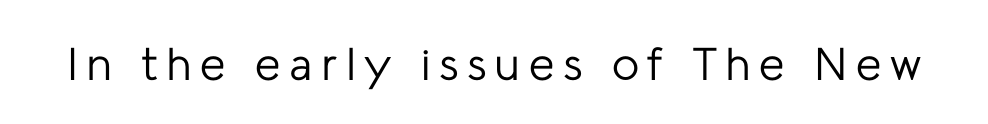
Q: Is the text bold? A: No.
Q: Is the text italic (slanted)? A: No, it is upright.
Q: Is the typeface a serif or a sans-serif typeface? A: Sans-serif.
Q: Is the text underlined? A: No.
Q: Width (condensed, normal, or wide)? A: Normal.
Q: Stroke contrast? A: Low.
Q: x-height? A: Medium.
Q: Monospaced? A: No.
